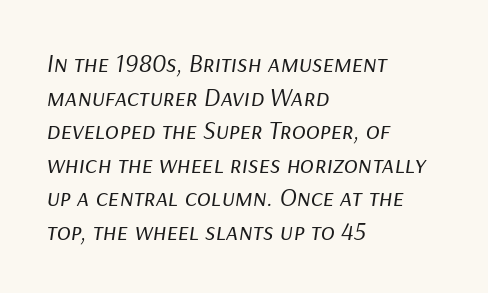
Q: Is the text bold? A: No.
Q: Is the text italic (slanted)? A: Yes, it leans right by about 9 degrees.
Q: Is the text underlined? A: No.
Q: How is the paragraph aligned? A: Left-aligned.
Q: Is the spacing between letters normal or unusually wide? A: Normal.
Q: Is the spacing between lines tight, normal or loose? A: Normal.
